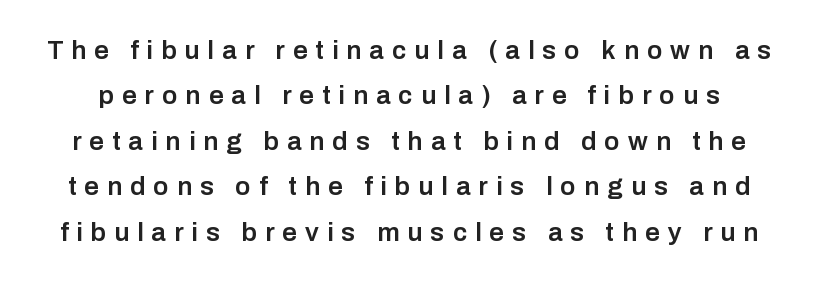
Q: Is the text bold? A: Semi-bold.
Q: Is the text italic (slanted)? A: No, it is upright.
Q: Is the text underlined? A: No.
Q: Is the spacing between letters normal or unusually wide? A: Unusually wide.
